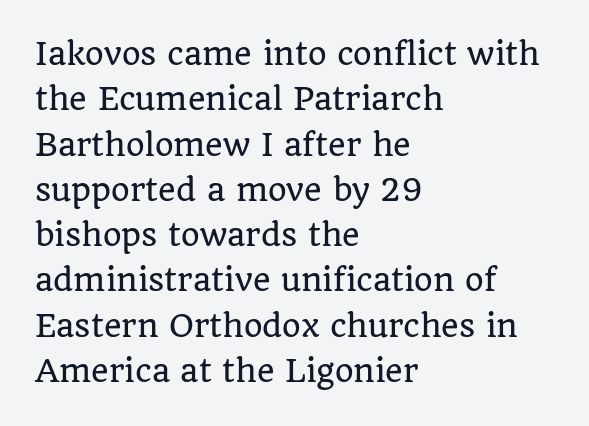
Line spacing here is normal. The glyphs are unaccompanied by any horizontal stroke below them. Examine the stroke ends and you'll spot serifs. Character widths vary here, with narrow letters taking less room than wide ones. The horizontal fit of the characters is conventional and even. The letters stand straight up with perfectly vertical stems.
